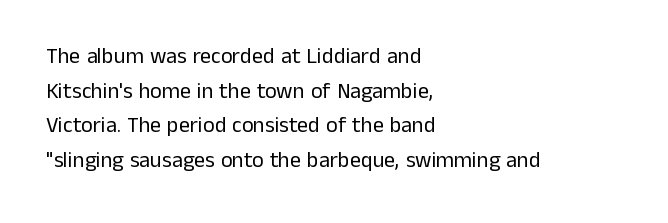
The image shows 22 px text type, upright; set left-aligned, normal line spacing (1.57x), normal letter spacing, not underlined.
